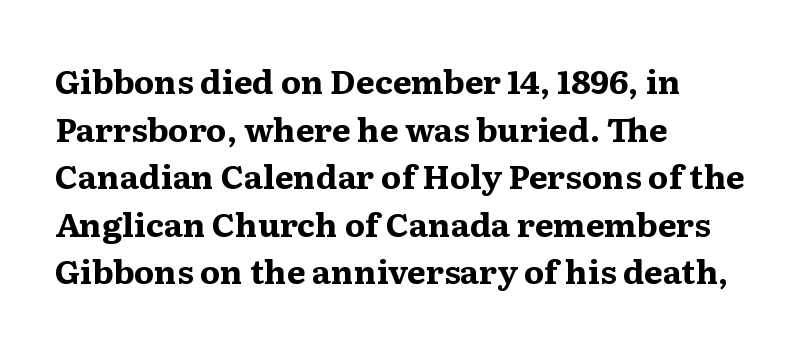
The image shows 33 px bold, wide serif type, upright; set left-aligned, normal line spacing (1.44x), normal letter spacing, not underlined; medium stroke contrast and a medium x-height.
